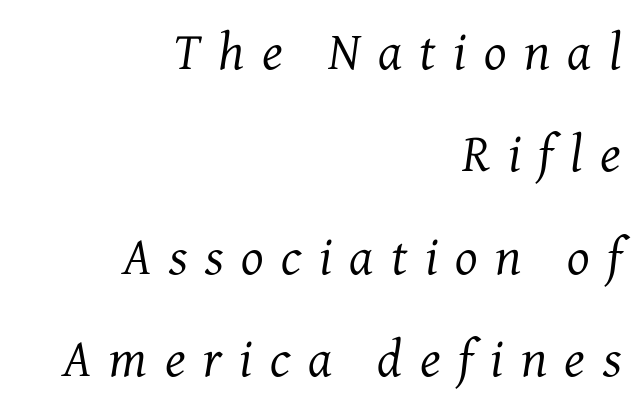
The image shows 53 px regular-weight serif type, italic (leaning right); set right-aligned, loose line spacing (1.93x), unusually wide letter spacing (+0.33 em), not underlined; medium stroke contrast and a medium x-height.
